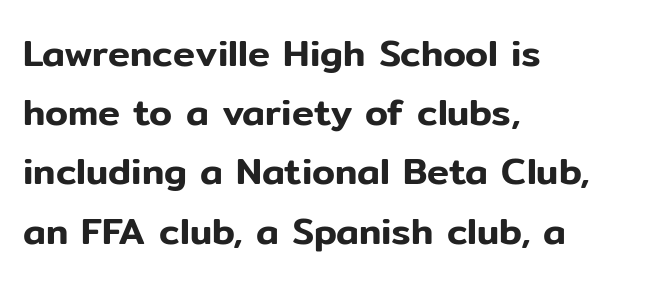
{"serif": "no", "italic": "no", "width": "normal", "stroke_contrast": "low", "x_height": "medium", "monospaced": "no", "underline": "no", "align": "left", "line_spacing": "normal", "line_spacing_ratio": 1.6, "letter_spacing": "normal", "letter_spacing_em": 0.0, "glyph_px": 37}
